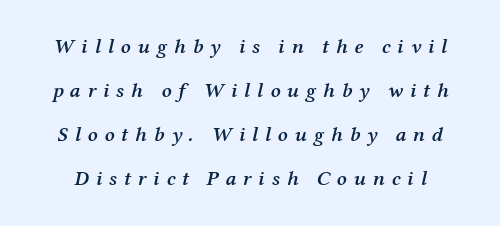
{"italic": "yes", "lean": "right", "slant_degrees": 12, "bold": "semi", "underline": "no", "line_spacing": "loose", "line_spacing_ratio": 2.1, "letter_spacing": "wide", "letter_spacing_em": 0.32, "glyph_px": 21}
